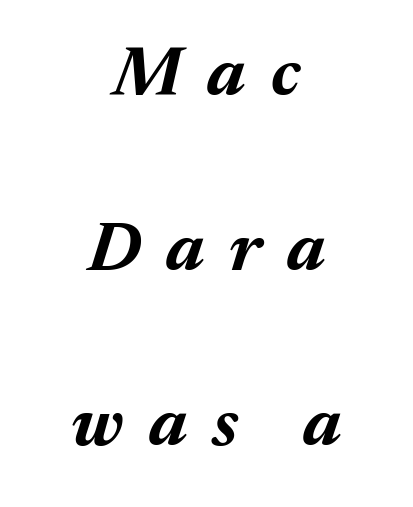
Proportional: the letters do not fall into vertical columns. If you measured baseline to baseline, you'd find a long distance. Caption: bold face, heavy strokes. Between one letter and the next there's a generous, obvious gap. If you folded the block vertically in half, each line would mirror itself in length.
